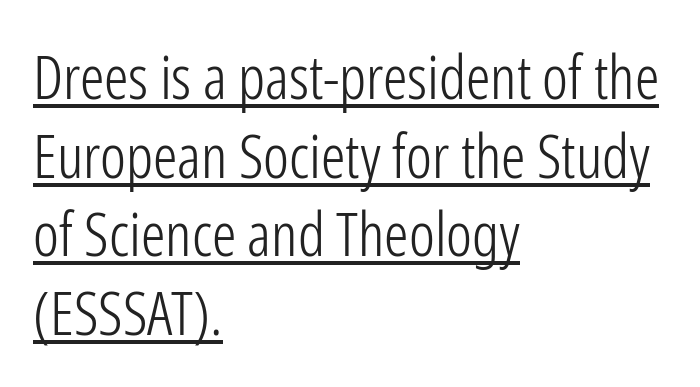
A typographer would call this underscored text. Is there much room between lines? A standard amount, neither cramped nor airy. Visually the block forms a straight wall on the left and a jagged coastline on the right. Spacing verdict: proportional, widths tailored to each character. Each word holds together tightly as a unit, with standard inter-letter gaps. Stroke mass is kept to a normal reading level or below.
